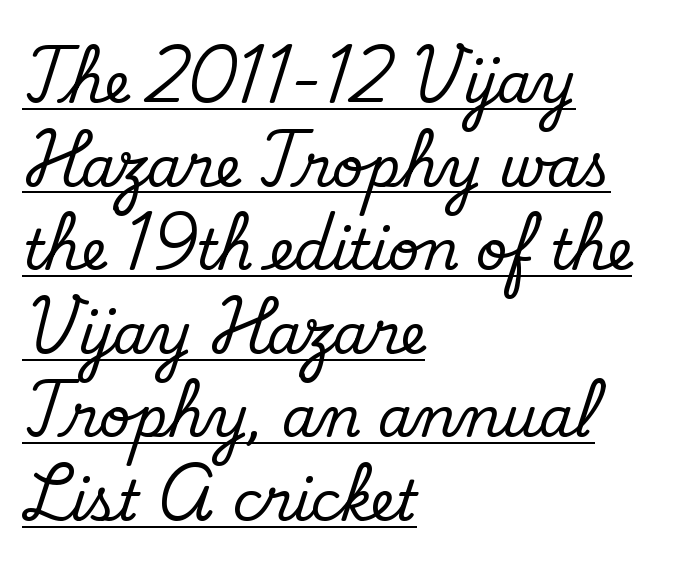
Q: Is the text bold? A: No.
Q: Is the typeface a serif or a sans-serif typeface? A: Sans-serif.
Q: Is the text underlined? A: Yes.
Q: How is the paragraph aligned? A: Left-aligned.
Q: Is the spacing between letters normal or unusually wide? A: Normal.
Q: Is the spacing between lines tight, normal or loose? A: Normal.
Q: Width (condensed, normal, or wide)? A: Normal.
Q: Stroke contrast? A: Low.
Q: x-height? A: Small.
Q: Monospaced? A: No.
